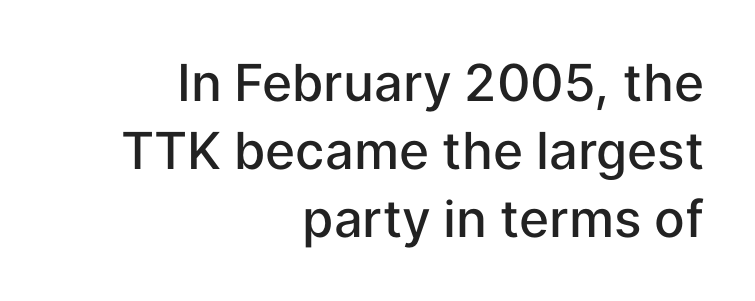
The image shows 51 px semibold sans-serif type, upright; set right-aligned, normal line spacing (1.33x), normal letter spacing, not underlined; low stroke contrast and a medium x-height.
